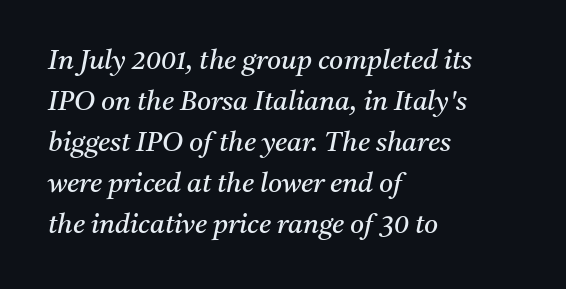
The image shows 27 px text type, italic (leaning right); set left-aligned, normal line spacing (1.52x), normal letter spacing, not underlined.
